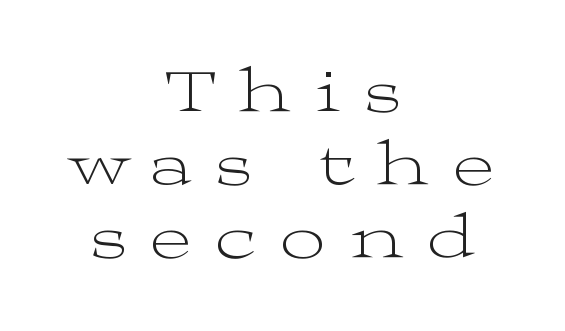
The image shows 63 px light, wide serif type, upright; set centered, line spacing 1.16x, unusually wide letter spacing (+0.38 em), not underlined; medium stroke contrast and a medium x-height.
